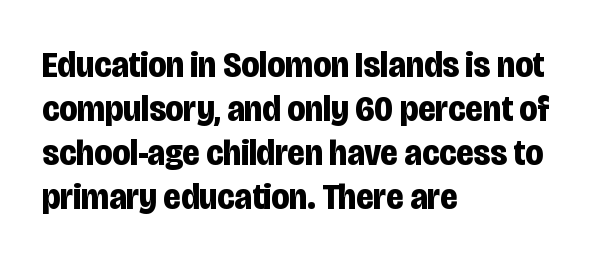
Character widths vary here, with narrow letters taking less room than wide ones. Words appear dense and cohesive because spacing is normal. A typesetter would mark this as roman, not italic. Heavy, bold letterforms. Line beginnings align vertically; line endings do not.
